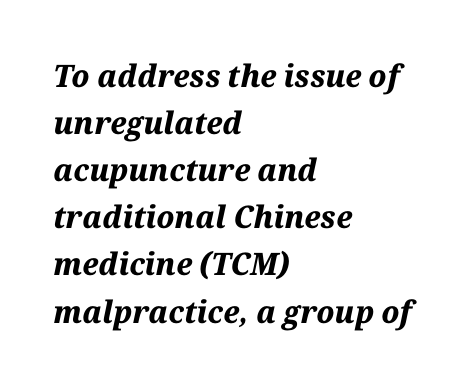
Q: Is the text bold? A: Yes.
Q: Is the text italic (slanted)? A: Yes, it leans right by about 12 degrees.
Q: Is the text underlined? A: No.
Q: How is the paragraph aligned? A: Left-aligned.
Q: Is the spacing between letters normal or unusually wide? A: Normal.
Q: Is the spacing between lines tight, normal or loose? A: Normal.
Q: Width (condensed, normal, or wide)? A: Normal.
Q: Stroke contrast? A: Medium.
Q: x-height? A: Medium.
Q: Monospaced? A: No.
